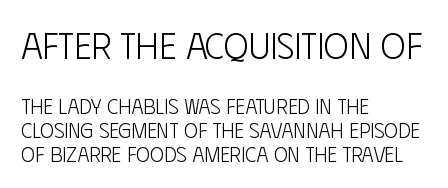
The image shows 37 px light, condensed sans-serif type, upright; set left-aligned, tight line spacing (1.13x), normal letter spacing, not underlined; the first (top) block is 1.76x larger; low stroke contrast and a large x-height.
